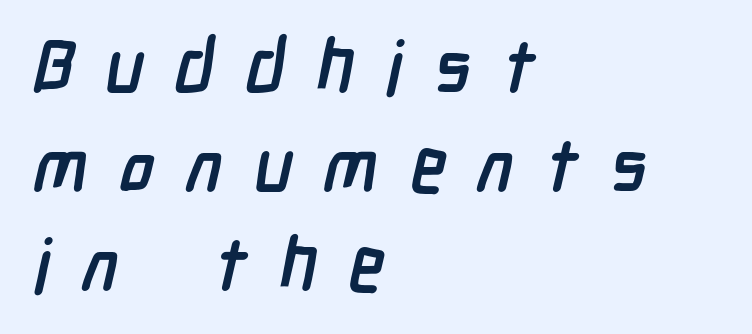
The image shows 74 px semibold, condensed sans-serif type; set left-aligned, normal line spacing (1.34x), unusually wide letter spacing (+0.42 em), not underlined; low stroke contrast and a medium x-height.
